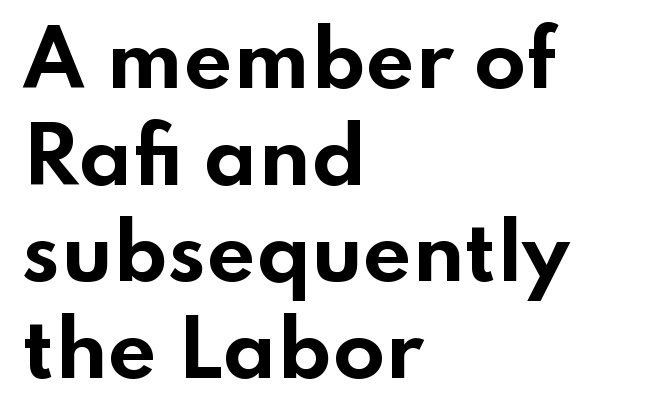
Think of a printed novel: that variable character pitch is what you see here. Observe the absence of serifs on each vertical stroke in this sample. The letterforms sit shoulder to shoulder at normal distance. The typography opts for an upright posture over an oblique one. Heft: maximum for text — a bold. The gap between lines stays unmarked.
